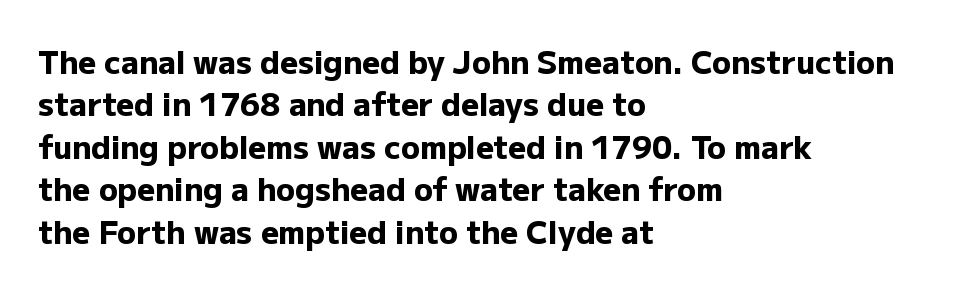
{"serif": "no", "italic": "no", "bold": "yes", "weight": "heavy", "width": "normal", "stroke_contrast": "low", "x_height": "medium", "monospaced": "no", "underline": "no", "align": "left", "line_spacing": "normal", "line_spacing_ratio": 1.37, "letter_spacing": "normal", "letter_spacing_em": 0.0, "glyph_px": 31}
